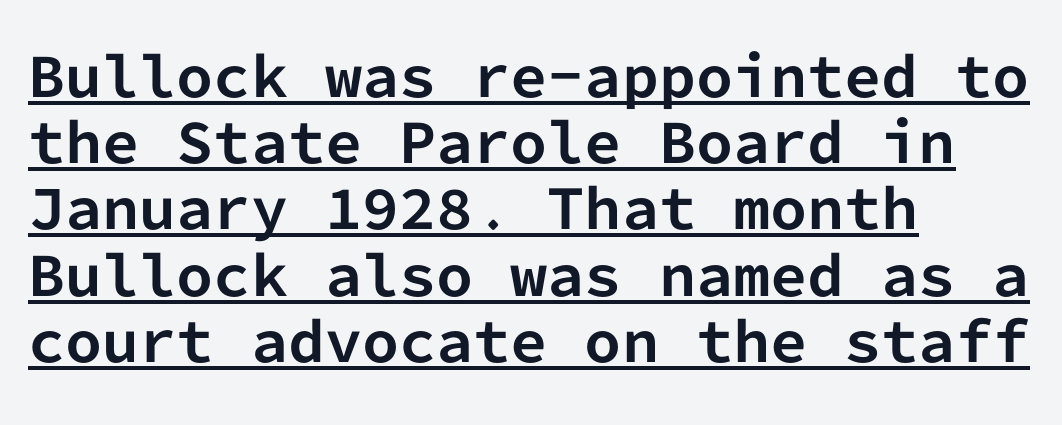
Interline gaps are of average width in this sample. The face used here is rendered with its standard letterfit. The glyphs are accompanied by a horizontal stroke just below them. Alignment: flush left. Heavy-handed strokes throughout: this text is bold.
